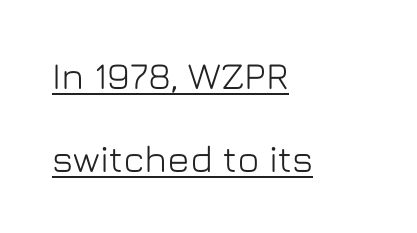
The image shows 38 px sans-serif type, upright; set left-aligned, loose line spacing (2.18x), normal letter spacing, underlined; low stroke contrast and a medium x-height.
